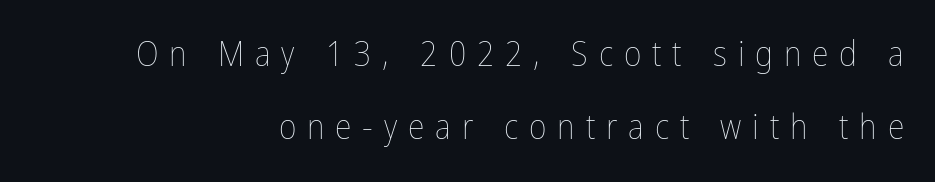
Q: Is the text bold? A: No.
Q: Is the text italic (slanted)? A: No, it is upright.
Q: Is the text underlined? A: No.
Q: How is the paragraph aligned? A: Right-aligned.
Q: Is the spacing between letters normal or unusually wide? A: Unusually wide.
Q: Is the spacing between lines tight, normal or loose? A: Loose.
Q: Width (condensed, normal, or wide)? A: Condensed.
Q: Stroke contrast? A: Low.
Q: x-height? A: Medium.
Q: Monospaced? A: No.
